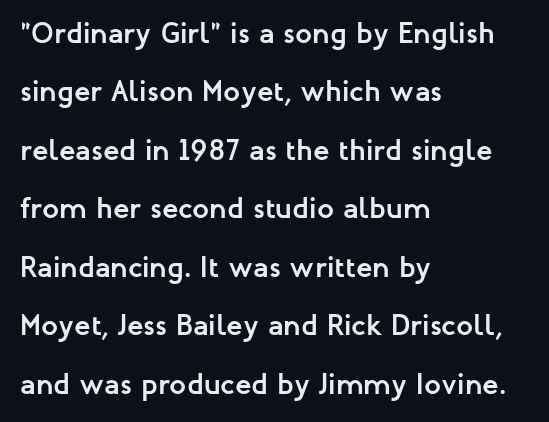
The strip under each line holds only bare page. Do the letters lean? They stand straight. Teacher's note: observe the even left margin — that is flush-left alignment. Spacing verdict: proportional, widths tailored to each character.
